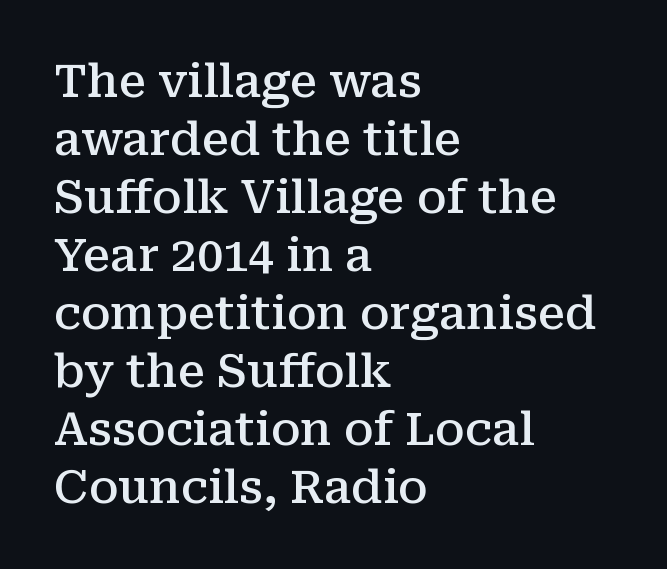
Q: Is the text bold? A: Semi-bold.
Q: Is the text italic (slanted)? A: No, it is upright.
Q: Is the typeface a serif or a sans-serif typeface? A: Serif.
Q: Is the text underlined? A: No.
Q: How is the paragraph aligned? A: Left-aligned.
Q: Is the spacing between letters normal or unusually wide? A: Normal.
Q: Is the spacing between lines tight, normal or loose? A: Normal.
Q: Width (condensed, normal, or wide)? A: Normal.
Q: Stroke contrast? A: Medium.
Q: x-height? A: Medium.
Q: Monospaced? A: No.
